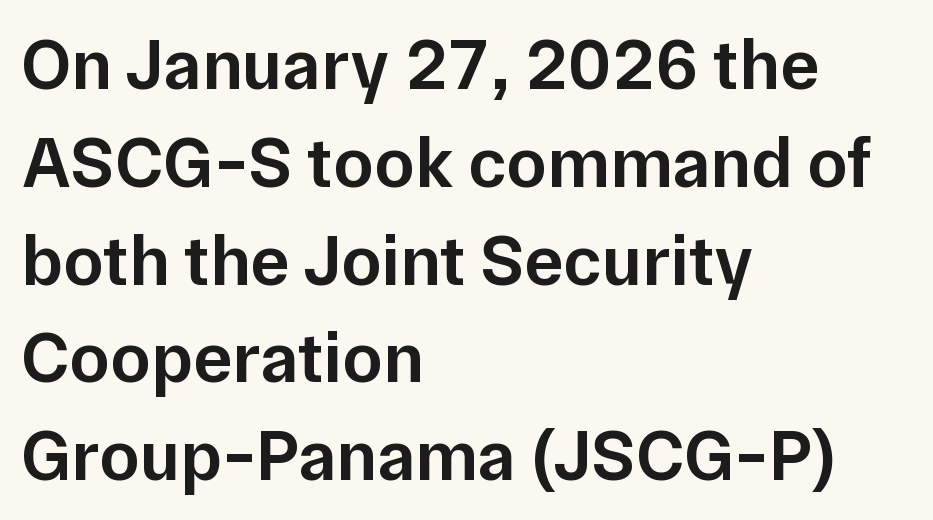
Q: Is the text bold? A: Semi-bold.
Q: Is the text italic (slanted)? A: No, it is upright.
Q: Is the typeface a serif or a sans-serif typeface? A: Sans-serif.
Q: Is the text underlined? A: No.
Q: How is the paragraph aligned? A: Left-aligned.
Q: Is the spacing between letters normal or unusually wide? A: Normal.
Q: Is the spacing between lines tight, normal or loose? A: Normal.
Q: Width (condensed, normal, or wide)? A: Normal.
Q: Stroke contrast? A: Low.
Q: x-height? A: Medium.
Q: Monospaced? A: No.
